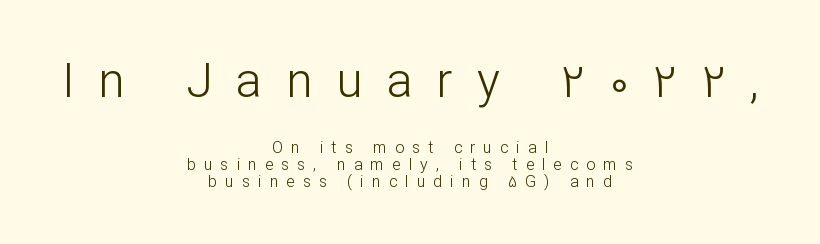
The image shows 48 px light sans-serif type, upright; set centered, tight line spacing (1.06x), unusually wide letter spacing (+0.5 em), not underlined; the first (top) block is 3.0x larger; low stroke contrast and a medium x-height.
